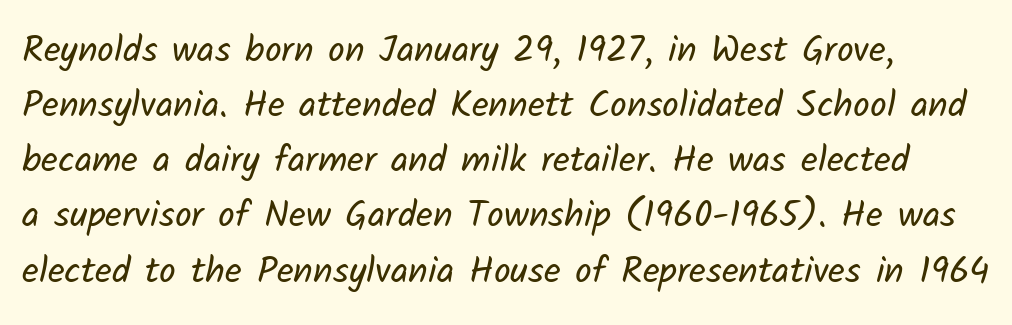
Q: Is the text bold? A: No.
Q: Is the typeface a serif or a sans-serif typeface? A: Sans-serif.
Q: Is the text underlined? A: No.
Q: Is the spacing between letters normal or unusually wide? A: Normal.
Q: Is the spacing between lines tight, normal or loose? A: Normal.
Q: Width (condensed, normal, or wide)? A: Normal.
Q: Stroke contrast? A: Low.
Q: x-height? A: Medium.
Q: Monospaced? A: No.
